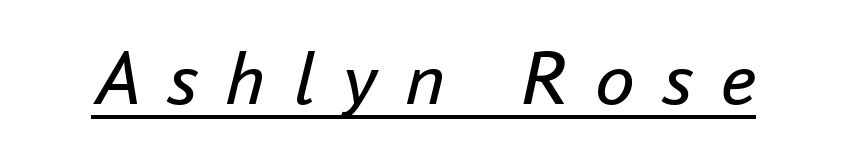
Q: Is the text bold? A: No.
Q: Is the text italic (slanted)? A: Yes, it leans right by about 16 degrees.
Q: Is the text underlined? A: Yes.
Q: Is the spacing between letters normal or unusually wide? A: Unusually wide.
Q: Width (condensed, normal, or wide)? A: Normal.
Q: Stroke contrast? A: Low.
Q: x-height? A: Small.
Q: Monospaced? A: No.
